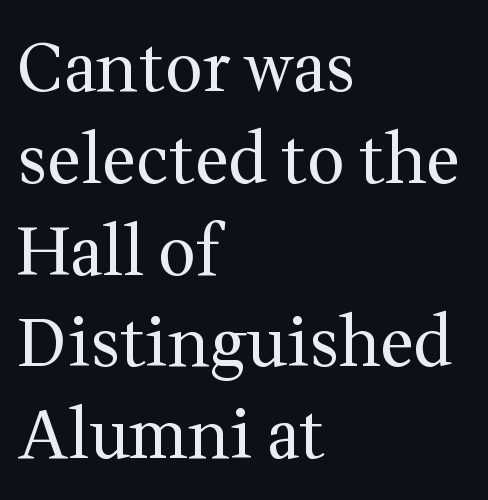
The image shows 67 px regular-weight serif type, upright; set left-aligned, normal line spacing (1.37x), normal letter spacing, not underlined; medium stroke contrast and a medium x-height.
